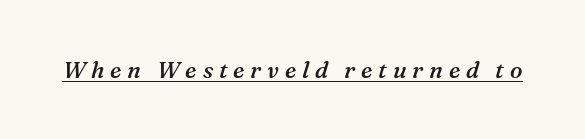
The letters are spread apart with noticeably loose tracking. The sample's only ornament is a line tracing under the words. Observe the lean: these are italic letterforms. These lines carry some extra weight — a demibold, not a full bold.
